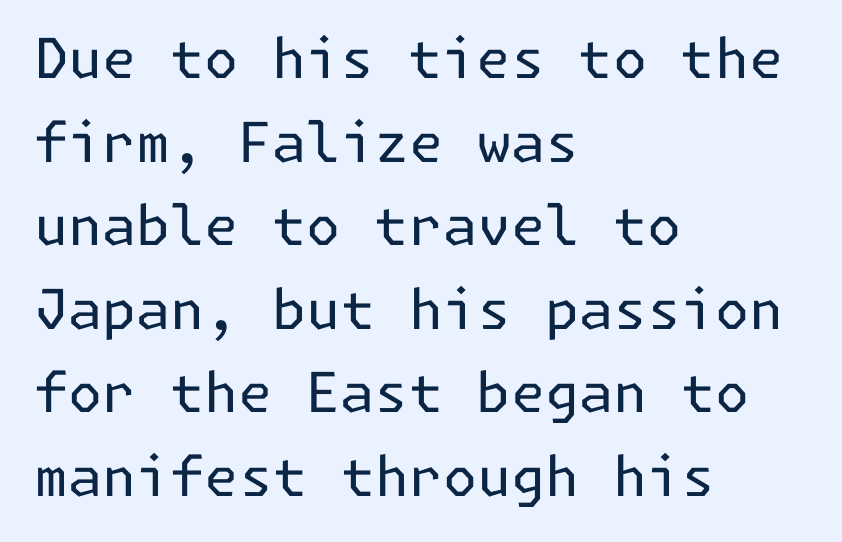
Q: Is the text bold? A: No.
Q: Is the text italic (slanted)? A: No, it is upright.
Q: Is the typeface a serif or a sans-serif typeface? A: Sans-serif.
Q: Is the text underlined? A: No.
Q: How is the paragraph aligned? A: Left-aligned.
Q: Is the spacing between letters normal or unusually wide? A: Normal.
Q: Is the spacing between lines tight, normal or loose? A: Normal.
Q: Width (condensed, normal, or wide)? A: Normal.
Q: Stroke contrast? A: Low.
Q: x-height? A: Medium.
